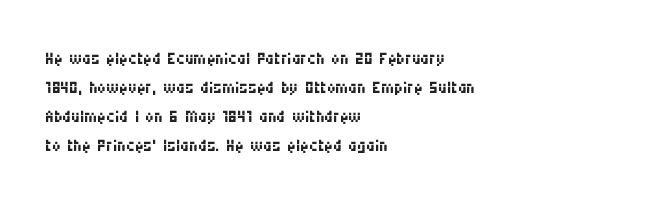
{"italic": "no", "bold": "no", "underline": "no", "align": "left", "line_spacing_ratio": 1.21, "letter_spacing": "normal", "letter_spacing_em": 0.0, "glyph_px": 24}
